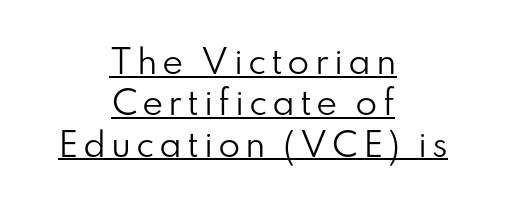
{"serif": "no", "italic": "no", "bold": "no", "weight": "regular", "width": "normal", "stroke_contrast": "low", "x_height": "small", "monospaced": "no", "underline": "yes", "align": "center", "line_spacing": "normal", "line_spacing_ratio": 1.29, "glyph_px": 32}
